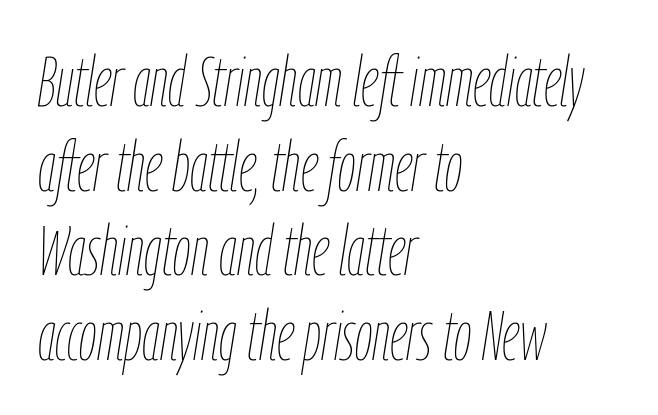
Rule under the text: the space is simply empty. You could not count columns in this text — the font is proportionally spaced. This sample is left-justified, so line endings fall wherever the words run out. The axis of the letterforms is tilted away from vertical.
